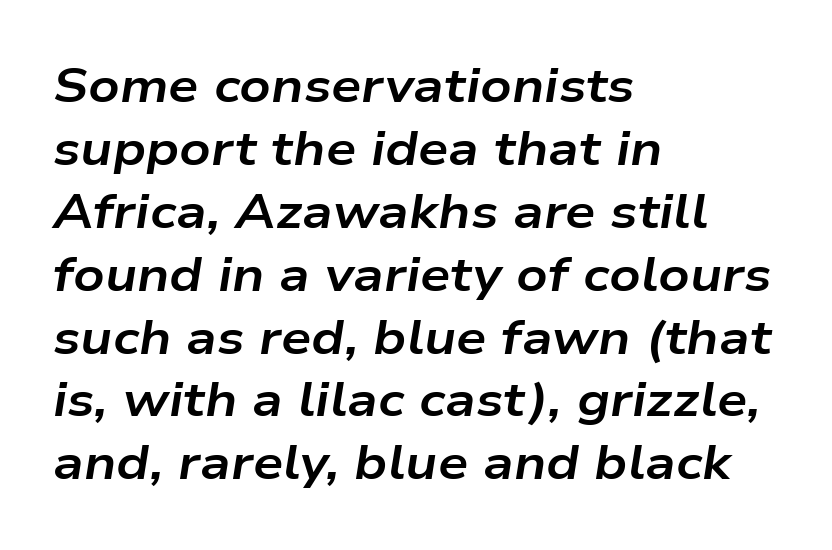
The image shows 48 px bold, wide type, italic (leaning right); set left-aligned, normal line spacing (1.31x), normal letter spacing, not underlined; low stroke contrast and a medium x-height.
